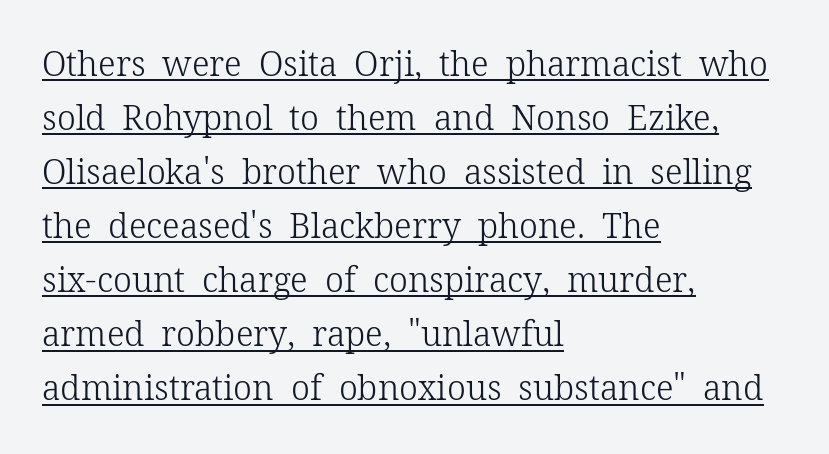
Q: Is the text bold? A: No.
Q: Is the text italic (slanted)? A: No, it is upright.
Q: Is the typeface a serif or a sans-serif typeface? A: Serif.
Q: Is the text underlined? A: Yes.
Q: How is the paragraph aligned? A: Left-aligned.
Q: Is the spacing between letters normal or unusually wide? A: Normal.
Q: Is the spacing between lines tight, normal or loose? A: Normal.
Q: Width (condensed, normal, or wide)? A: Normal.
Q: Stroke contrast? A: Low.
Q: x-height? A: Medium.
Q: Monospaced? A: No.
